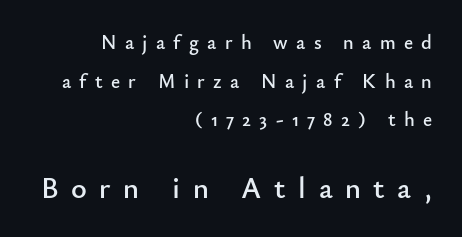
The image shows 30 px sans-serif type, upright; set right-aligned, loose line spacing (1.93x), unusually wide letter spacing (+0.42 em), not underlined; the second (bottom) block is 1.5x larger; low stroke contrast and a small x-height.
